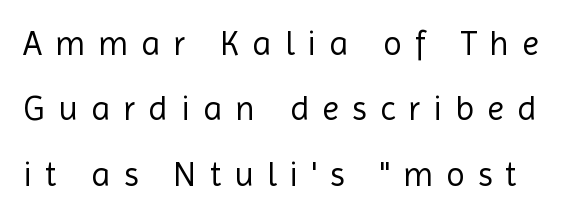
{"serif": "no", "italic": "no", "bold": "no", "weight": "regular", "width": "normal", "x_height": "medium", "monospaced": "no", "underline": "no", "line_spacing": "loose", "line_spacing_ratio": 1.92, "letter_spacing": "wide", "letter_spacing_em": 0.39, "glyph_px": 34}
